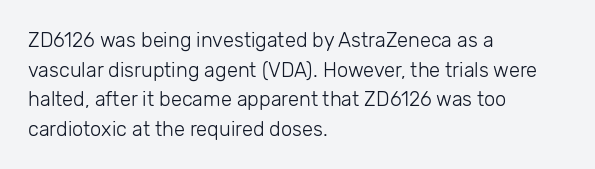
Compared with a typical body face, this is equally light or lighter still. The line texture is even and compact thanks to regular tracking. The space directly below the letters is spotless. Nope, not italic — everything's standing straight.
